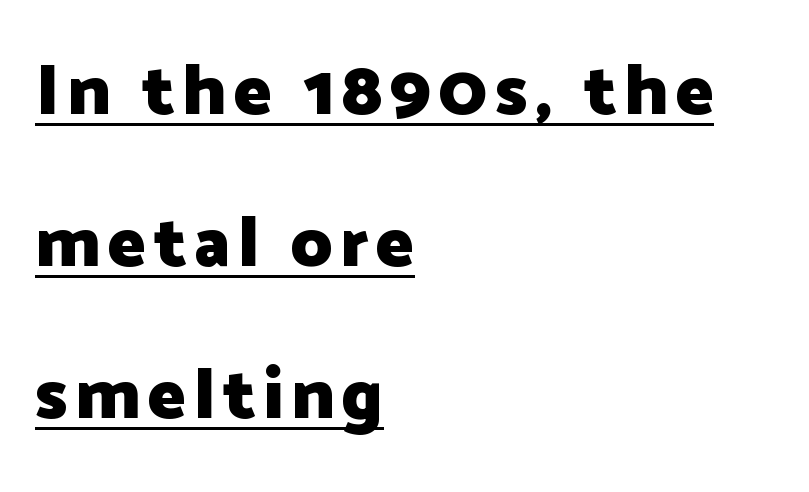
Q: Is the text bold? A: Yes.
Q: Is the text italic (slanted)? A: No, it is upright.
Q: Is the typeface a serif or a sans-serif typeface? A: Sans-serif.
Q: Is the text underlined? A: Yes.
Q: How is the paragraph aligned? A: Left-aligned.
Q: Is the spacing between lines tight, normal or loose? A: Loose.
Q: Width (condensed, normal, or wide)? A: Normal.
Q: Stroke contrast? A: Low.
Q: x-height? A: Medium.
Q: Monospaced? A: No.
